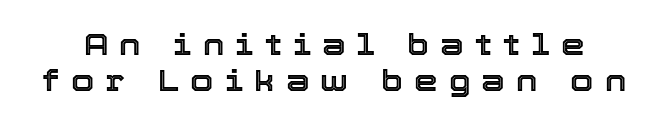
{"italic": "no", "width": "normal", "x_height": "medium", "monospaced": "no", "underline": "no", "line_spacing_ratio": 1.19, "letter_spacing": "wide", "letter_spacing_em": 0.37, "glyph_px": 30}
